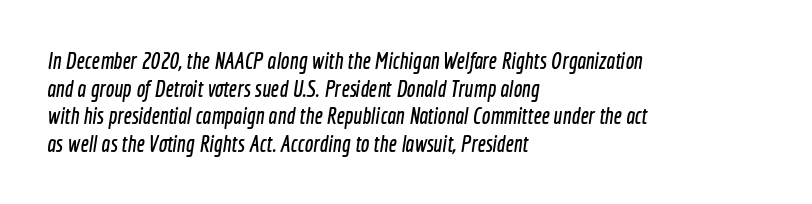
{"underline": "no", "align": "left", "line_spacing_ratio": 1.2, "letter_spacing": "normal", "letter_spacing_em": 0.0, "glyph_px": 23}
